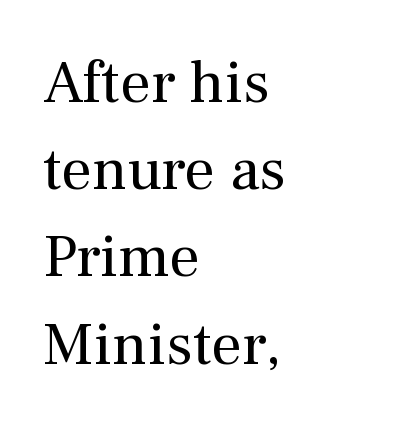
Q: Is the text bold? A: No.
Q: Is the text italic (slanted)? A: No, it is upright.
Q: Is the typeface a serif or a sans-serif typeface? A: Serif.
Q: Is the text underlined? A: No.
Q: How is the paragraph aligned? A: Left-aligned.
Q: Is the spacing between letters normal or unusually wide? A: Normal.
Q: Is the spacing between lines tight, normal or loose? A: Normal.
Q: Width (condensed, normal, or wide)? A: Normal.
Q: Stroke contrast? A: Medium.
Q: x-height? A: Medium.
Q: Monospaced? A: No.
